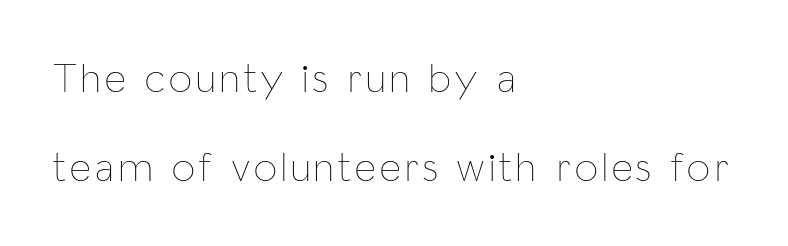
{"italic": "no", "bold": "no", "weight": "thin", "width": "condensed", "stroke_contrast": "low", "x_height": "medium", "monospaced": "no", "underline": "no", "align": "left", "line_spacing": "loose", "line_spacing_ratio": 2.16, "glyph_px": 41}
